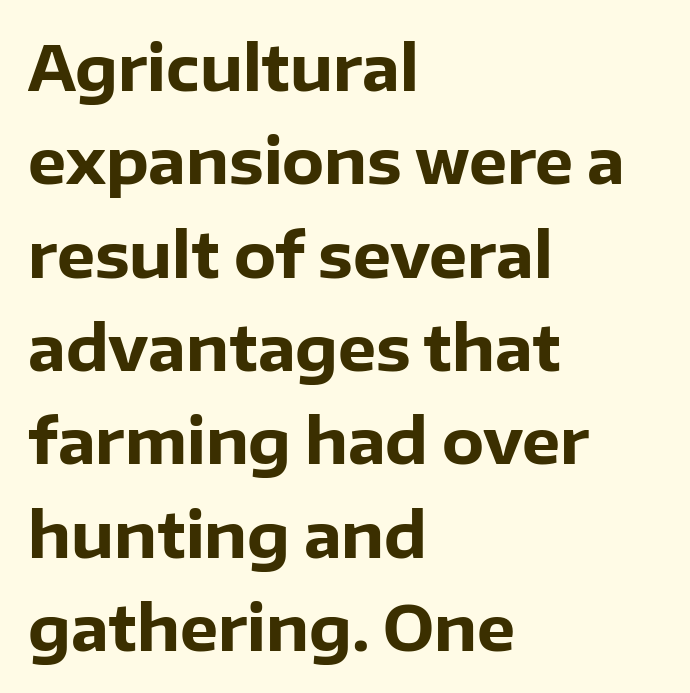
The text block is weighted toward the left margin, trailing off unevenly rightward. Line spacing here is normal. Character widths vary here, with narrow letters taking less room than wide ones. Weight: bold. Note: no serifs on the glyphs.
